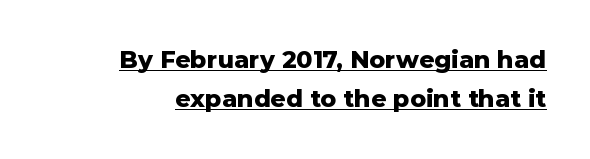
Q: Is the text bold? A: Yes.
Q: Is the text italic (slanted)? A: No, it is upright.
Q: Is the text underlined? A: Yes.
Q: Is the spacing between letters normal or unusually wide? A: Normal.
Q: Is the spacing between lines tight, normal or loose? A: Normal.
